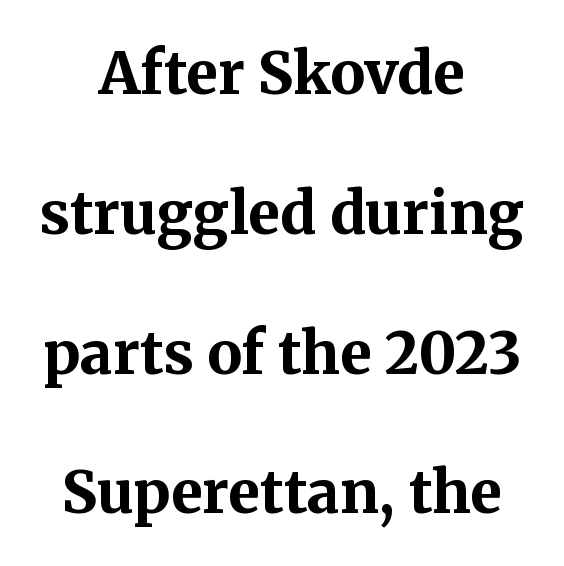
You could call the tracking neutral — neither tight nor loose. What weight is shown? A full bold with thick strokes. Do the characters align in a grid? No, the font is proportional. Beneath every word, the page is bare. This sample is center-justified, so both line endings float freely.
